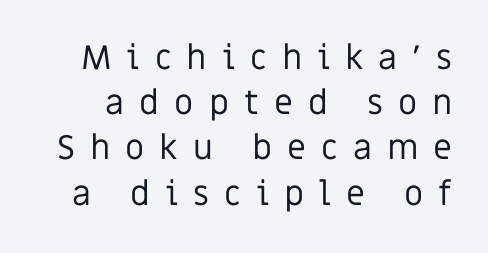
{"serif": "no", "italic": "no", "bold": "no", "weight": "regular", "width": "normal", "stroke_contrast": "low", "x_height": "large", "monospaced": "no", "underline": "no", "line_spacing": "normal", "line_spacing_ratio": 1.33, "letter_spacing": "wide", "letter_spacing_em": 0.44, "glyph_px": 34}
